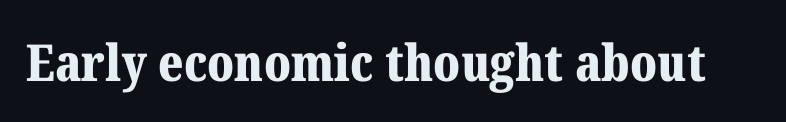
Q: Is the text bold? A: Yes.
Q: Is the text italic (slanted)? A: No, it is upright.
Q: Is the typeface a serif or a sans-serif typeface? A: Serif.
Q: Is the text underlined? A: No.
Q: Is the spacing between letters normal or unusually wide? A: Normal.
Q: Width (condensed, normal, or wide)? A: Normal.
Q: Stroke contrast? A: Medium.
Q: x-height? A: Medium.
Q: Monospaced? A: No.
